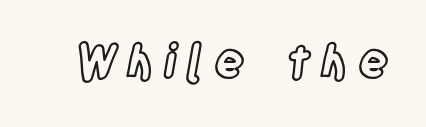
{"width": "condensed", "x_height": "large", "monospaced": "no", "underline": "no", "letter_spacing": "wide", "letter_spacing_em": 0.23, "glyph_px": 46}
